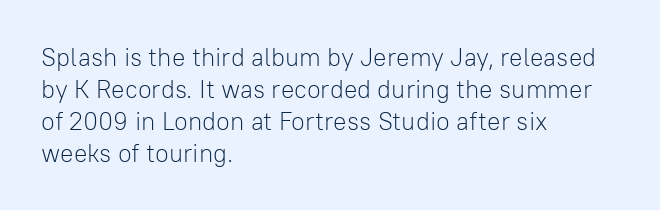
Q: Is the text bold? A: No.
Q: Is the text italic (slanted)? A: No, it is upright.
Q: Is the text underlined? A: No.
Q: How is the paragraph aligned? A: Left-aligned.
Q: Is the spacing between letters normal or unusually wide? A: Normal.
Q: Is the spacing between lines tight, normal or loose? A: Normal.
